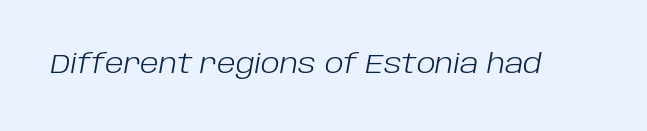
{"italic": "yes", "lean": "right", "slant_degrees": 10, "bold": "no", "underline": "no", "letter_spacing": "normal", "letter_spacing_em": 0.0, "glyph_px": 27}
